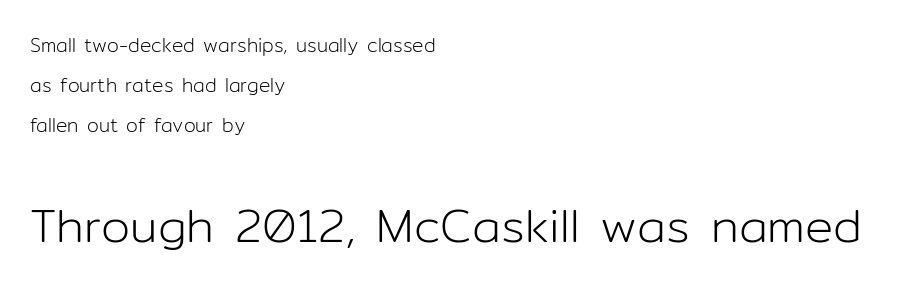
Does the bottom block carry the larger type? Yes, it does. One glance says open: line gaps are wider than usual. The letters advance in unequal steps, a hallmark of proportional type. A classic flush-left, rag-right setting is used for this passage.
